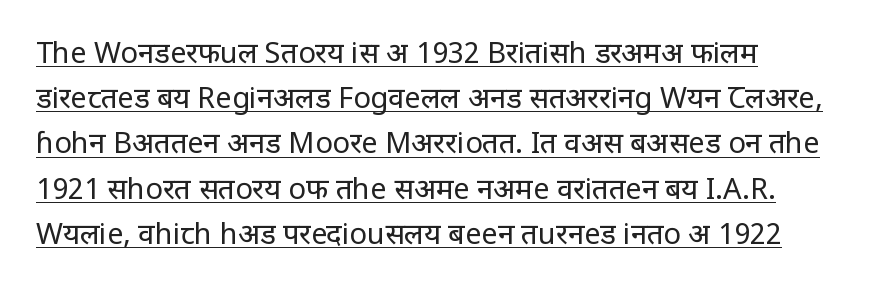
The image shows 29 px regular-weight, condensed sans-serif type, upright; set left-aligned, normal line spacing (1.56x), normal letter spacing, underlined; low stroke contrast and a large x-height.
